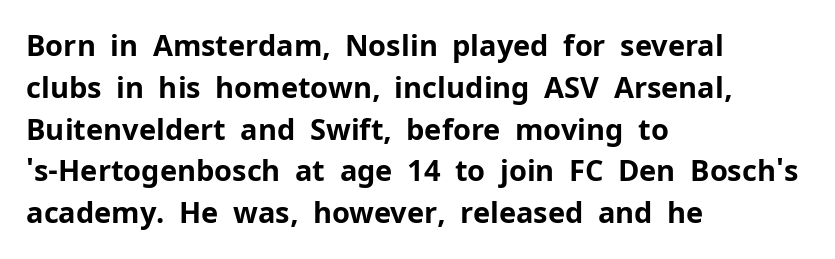
How would I describe the line gaps? Plain and ordinary. These lines are set flush left with a ragged right edge. A clean baseline with only descenders dipping below it. Every letter is thick-stroked: bold, no question.
